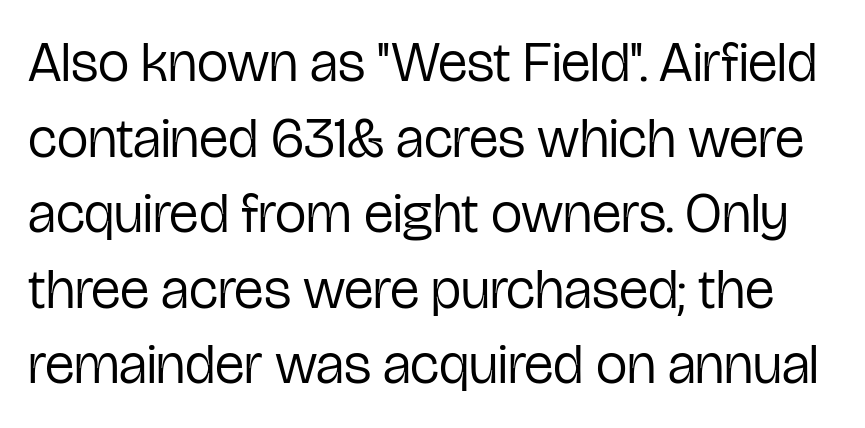
The image shows 56 px regular-weight, condensed sans-serif type, upright; set normal line spacing (1.35x), normal letter spacing, not underlined; low stroke contrast and a medium x-height.
